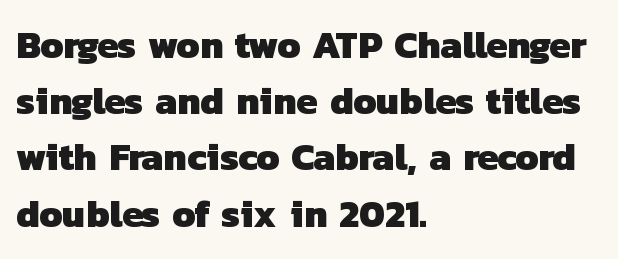
Q: Is the text bold? A: Yes.
Q: Is the typeface a serif or a sans-serif typeface? A: Sans-serif.
Q: Is the text underlined? A: No.
Q: How is the paragraph aligned? A: Left-aligned.
Q: Is the spacing between letters normal or unusually wide? A: Normal.
Q: Is the spacing between lines tight, normal or loose? A: Normal.
Q: Width (condensed, normal, or wide)? A: Normal.
Q: Stroke contrast? A: Low.
Q: x-height? A: Medium.
Q: Monospaced? A: No.
